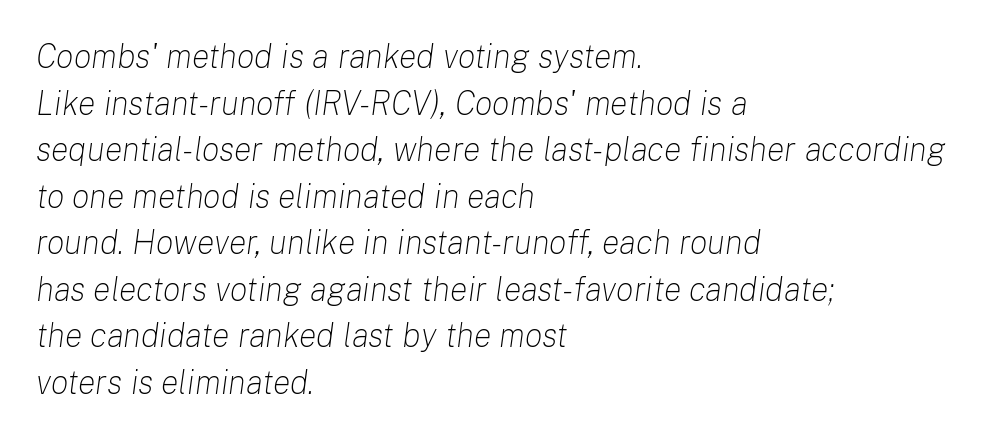
Q: Is the text bold? A: No.
Q: Is the text italic (slanted)? A: Yes, it leans right by about 8 degrees.
Q: Is the text underlined? A: No.
Q: How is the paragraph aligned? A: Left-aligned.
Q: Is the spacing between letters normal or unusually wide? A: Normal.
Q: Is the spacing between lines tight, normal or loose? A: Normal.
Q: Width (condensed, normal, or wide)? A: Normal.
Q: Stroke contrast? A: Low.
Q: x-height? A: Medium.
Q: Monospaced? A: No.
